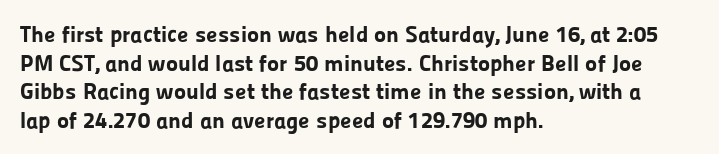
Every character sits straight up, as roman type does. Stroke thickness is high; the sample reads as a true bold. Inter-character spacing is left at the font's built-in metrics. Casual observation: everything's shoved over to the left. The specimen omits any rule beneath the text block's lines.
